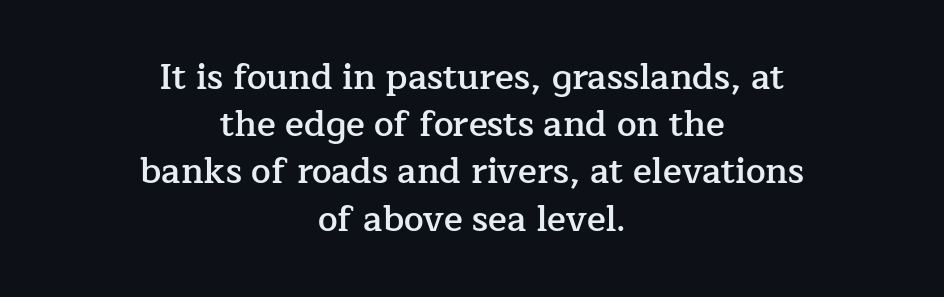
The image shows 35 px semibold serif type, upright; set centered, normal line spacing (1.35x), normal letter spacing, not underlined; low stroke contrast and a medium x-height.
